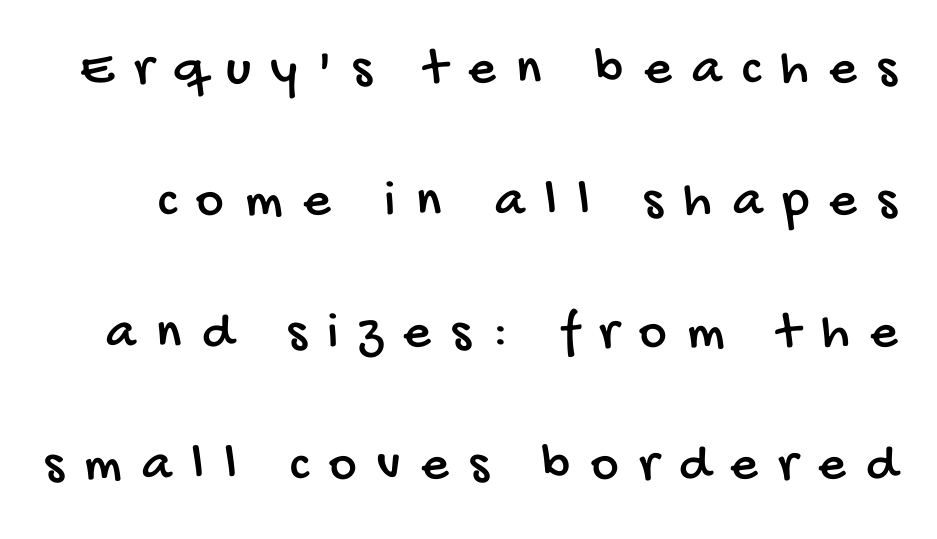
The image shows 53 px condensed sans-serif type; set loose line spacing (2.49x), unusually wide letter spacing (+0.39 em), not underlined; low stroke contrast and a large x-height.
